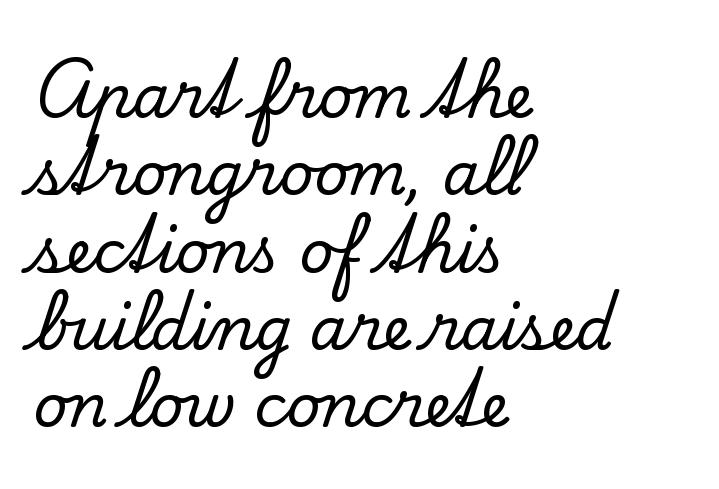
{"serif": "yes", "width": "normal", "stroke_contrast": "low", "x_height": "small", "monospaced": "no", "underline": "no", "align": "left", "line_spacing": "normal", "line_spacing_ratio": 1.31, "letter_spacing": "normal", "letter_spacing_em": 0.0, "glyph_px": 59}
